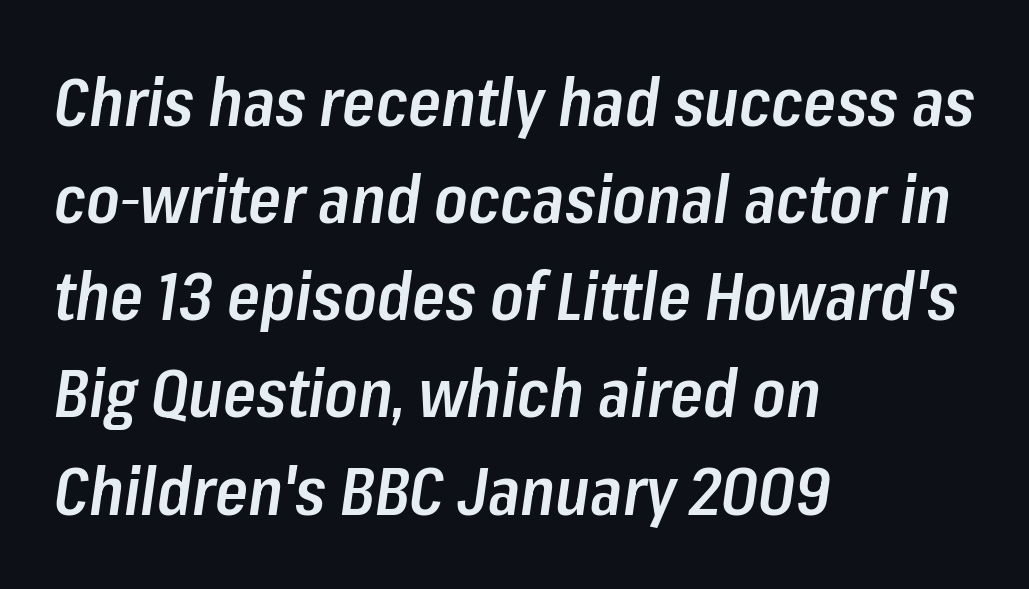
{"italic": "yes", "lean": "right", "slant_degrees": 8, "bold": "semi", "weight": "semibold", "width": "condensed", "stroke_contrast": "low", "x_height": "medium", "monospaced": "no", "underline": "no", "align": "left", "line_spacing": "normal", "line_spacing_ratio": 1.45, "letter_spacing": "normal", "letter_spacing_em": 0.0, "glyph_px": 67}
